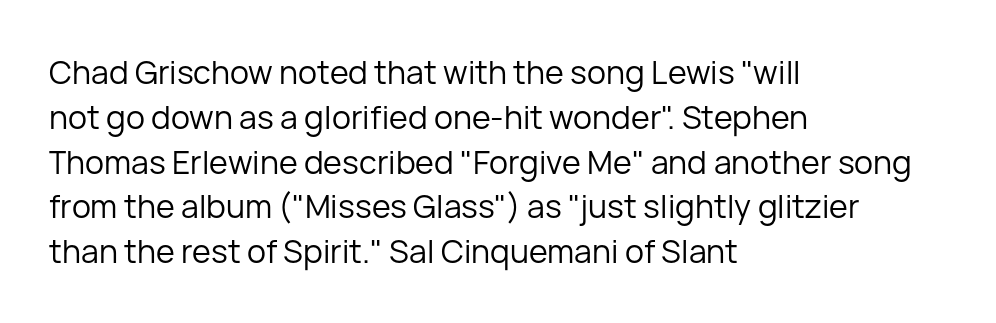
Do the characters align in a grid? No, the font is proportional. Leading matches the norm, producing a regular column. The ragged edge is on the right, which tells us the setting is flush left. Ink coverage per letter is moderate at most. Honestly, the letter spacing is just normal — you wouldn't notice it. Nope, no serifs anywhere on these letters.
